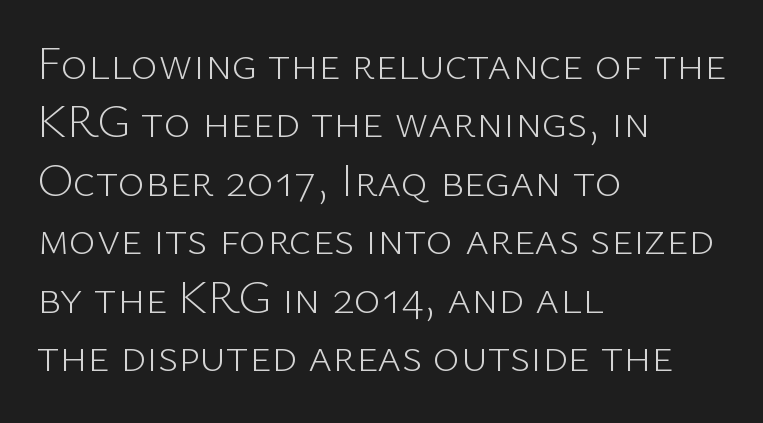
Typographically, this falls in the sans-serif category. These lines are rendered in a variable-pitch font. Evenly set lines give the paragraph a standard silhouette. The text block is weighted toward the left margin, trailing off unevenly rightward. Decoration check: the copy has no underline. Every character sits straight up, as roman type does.
